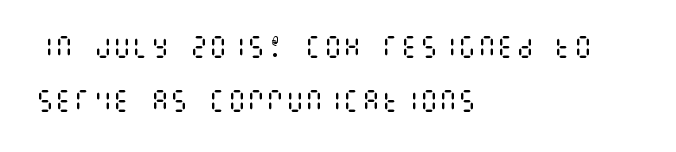
{"italic": "no", "bold": "no", "underline": "no", "align": "left", "line_spacing": "loose", "line_spacing_ratio": 2.23, "letter_spacing": "normal", "letter_spacing_em": 0.0, "glyph_px": 24}
